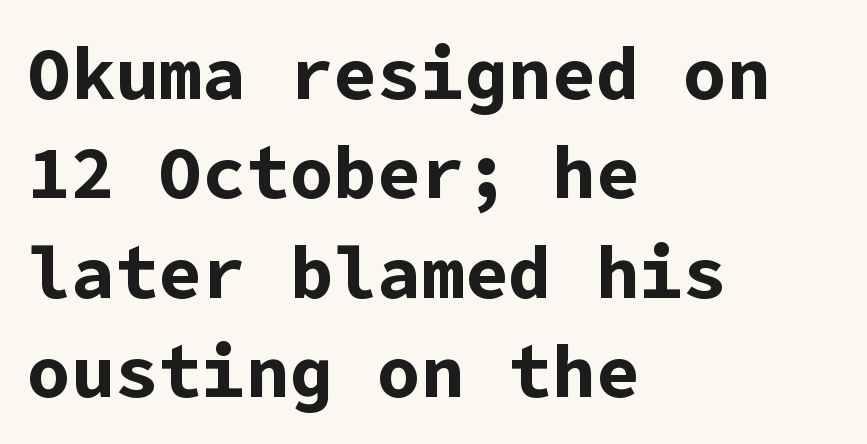
Grotesque or geometric, the face here clearly has no serifs. The rendering uses a bold face; every stroke is thick and dark. The block of text has a typical density, with ordinary space between rows. Designer's note — italics off, roman on. The gap between lines stays unmarked. The rendering anchors every line to the left-hand side.
